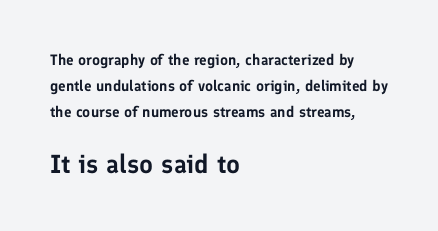
This sample is left-justified, so line endings fall wherever the words run out. The words here are not underlined. Nope, not italic — everything's standing straight. Words appear dense and cohesive because spacing is normal.
